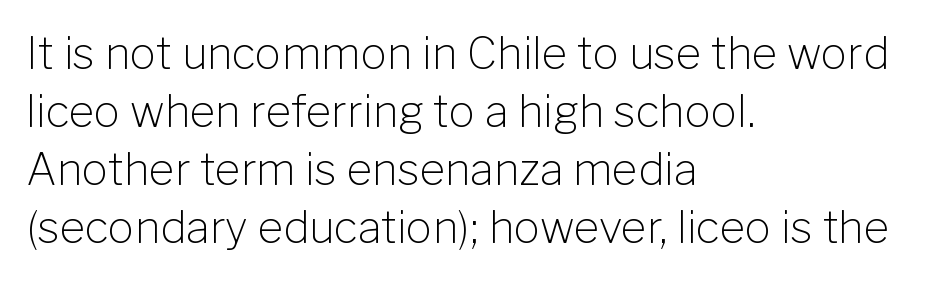
{"serif": "no", "italic": "no", "bold": "no", "weight": "light", "width": "normal", "stroke_contrast": "low", "x_height": "medium", "monospaced": "no", "underline": "no", "align": "left", "line_spacing": "normal", "line_spacing_ratio": 1.32, "letter_spacing": "normal", "letter_spacing_em": 0.0, "glyph_px": 44}
